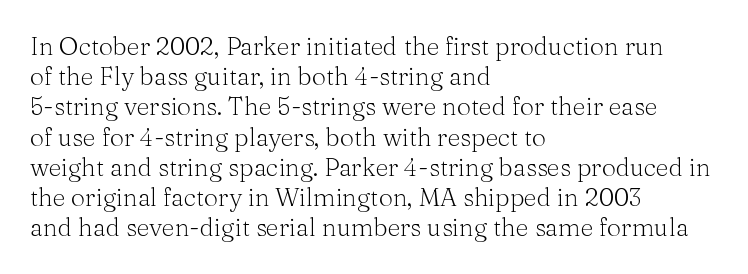
Q: Is the text bold? A: No.
Q: Is the text italic (slanted)? A: No, it is upright.
Q: Is the text underlined? A: No.
Q: How is the paragraph aligned? A: Left-aligned.
Q: Is the spacing between letters normal or unusually wide? A: Normal.
